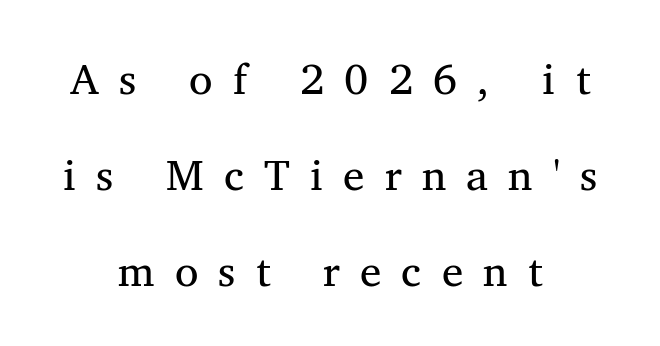
{"serif": "yes", "italic": "no", "bold": "no", "weight": "regular", "width": "normal", "stroke_contrast": "medium", "x_height": "medium", "monospaced": "no", "underline": "no", "align": "center", "line_spacing": "loose", "line_spacing_ratio": 2.23, "letter_spacing": "wide", "letter_spacing_em": 0.47, "glyph_px": 43}
